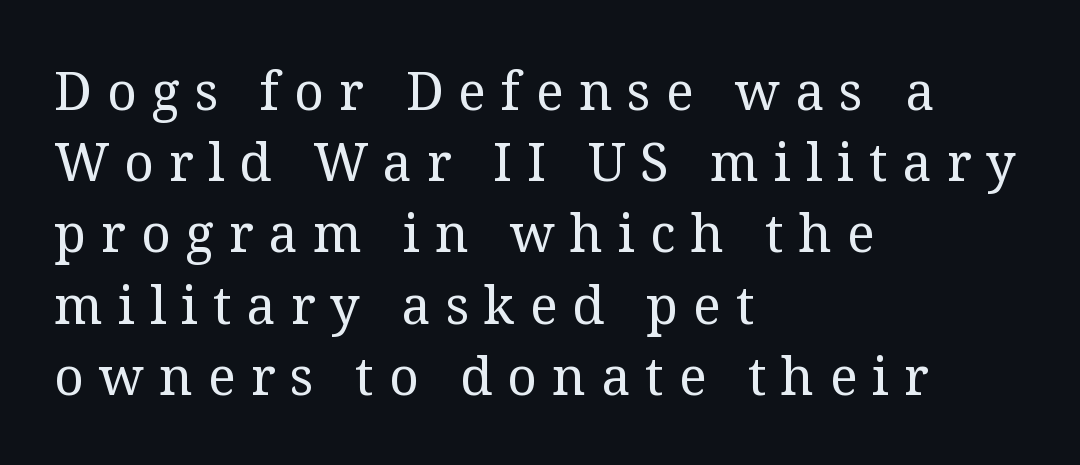
{"serif": "yes", "italic": "no", "bold": "no", "weight": "regular", "width": "normal", "stroke_contrast": "medium", "x_height": "medium", "monospaced": "no", "underline": "no", "align": "left", "line_spacing": "normal", "line_spacing_ratio": 1.37, "letter_spacing": "wide", "letter_spacing_em": 0.29, "glyph_px": 52}
